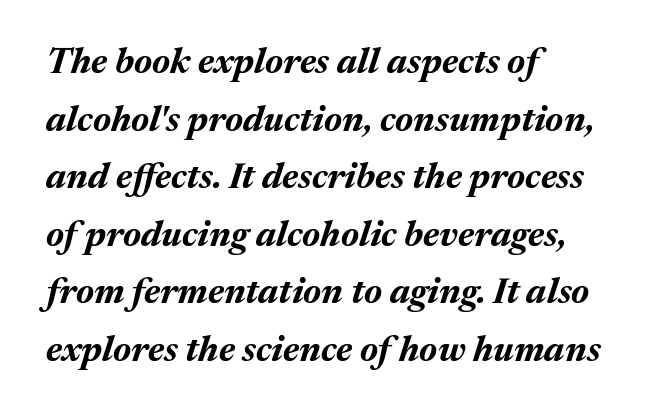
Q: Is the text bold? A: Yes.
Q: Is the text italic (slanted)? A: Yes, it leans right by about 17 degrees.
Q: Is the text underlined? A: No.
Q: How is the paragraph aligned? A: Left-aligned.
Q: Is the spacing between letters normal or unusually wide? A: Normal.
Q: Is the spacing between lines tight, normal or loose? A: Normal.
Q: Width (condensed, normal, or wide)? A: Normal.
Q: Stroke contrast? A: Medium.
Q: x-height? A: Medium.
Q: Monospaced? A: No.
